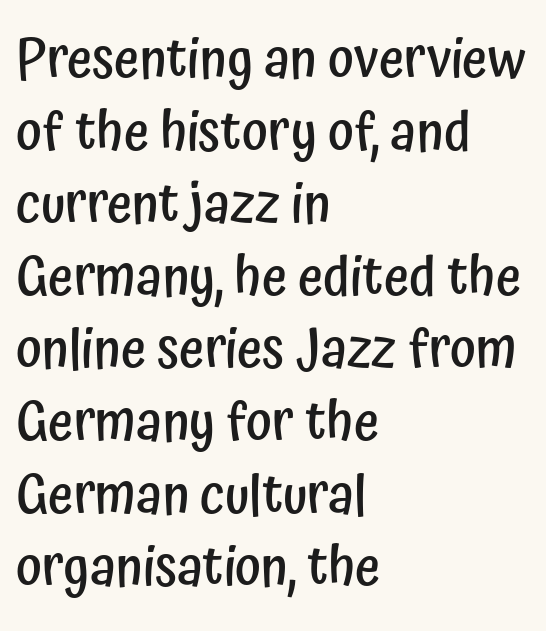
{"serif": "no", "italic": "no", "bold": "semi", "weight": "semibold", "width": "condensed", "stroke_contrast": "low", "x_height": "medium", "monospaced": "no", "underline": "no", "align": "left", "line_spacing": "normal", "line_spacing_ratio": 1.32, "letter_spacing": "normal", "letter_spacing_em": 0.0, "glyph_px": 55}
